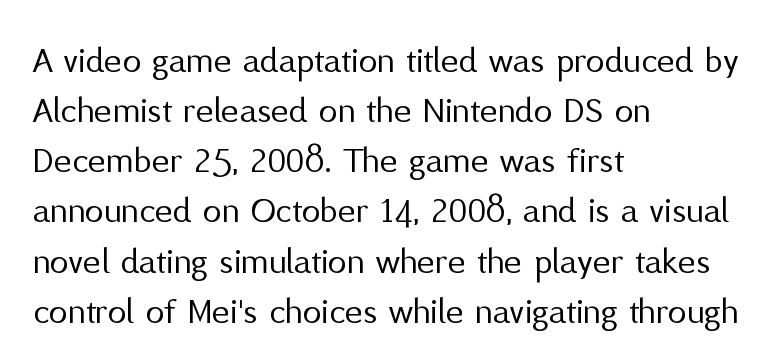
Characters remain perfectly vertical along every line. The text was rendered using a sans face with plain stroke endings. The passage shown stacks its lines at a standard gap. The characters are drawn with everyday or finer stroke widths. These lines stack with their left ends in a neat column.
